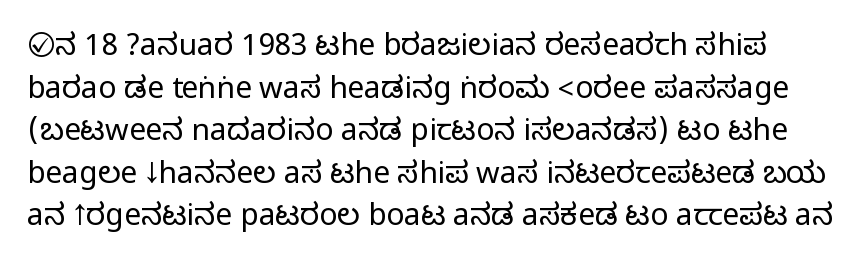
Do the letters lean? They stand straight. Does extra space separate the letters? No, they use regular spacing. Quick note: underline off. Grotesque or geometric, the face here clearly has no serifs.
